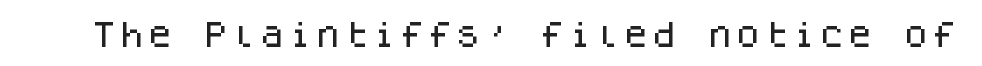
{"serif": "no", "italic": "no", "width": "normal", "stroke_contrast": "low", "x_height": "large", "monospaced": "yes", "underline": "no", "letter_spacing": "normal", "letter_spacing_em": 0.0, "glyph_px": 28}
